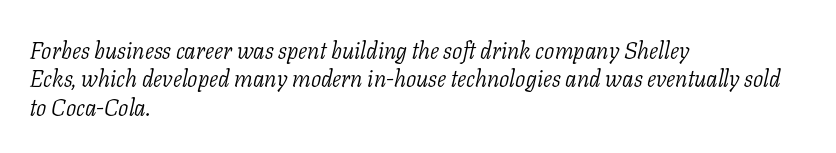
Tracking value appears to be zero — textbook default spacing. Stems here are at most as thick as an everyday book face. The baseline area is clear. Reading down the block, your eye returns to a fixed left position each line.
